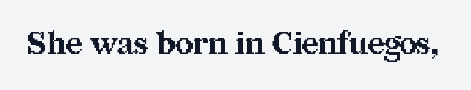
The image shows 31 px bold serif type, upright; set normal letter spacing, not underlined; medium stroke contrast and a medium x-height.
